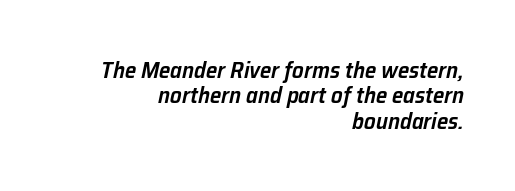
{"italic": "yes", "lean": "right", "slant_degrees": 12, "bold": "semi", "underline": "no", "align": "right", "line_spacing": "tight", "line_spacing_ratio": 1.1, "letter_spacing": "normal", "letter_spacing_em": 0.0, "glyph_px": 23}
